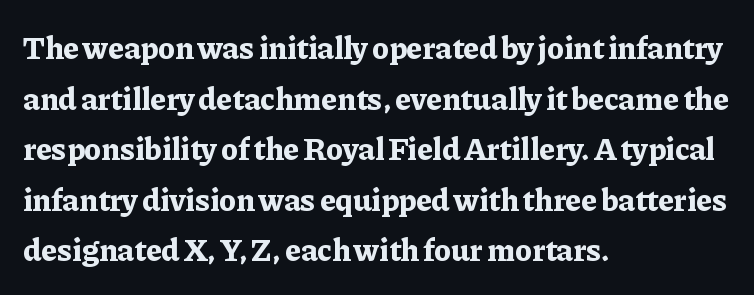
The image shows 32 px bold serif type, upright; set left-aligned, normal line spacing (1.58x), normal letter spacing, not underlined; low stroke contrast and a medium x-height.
